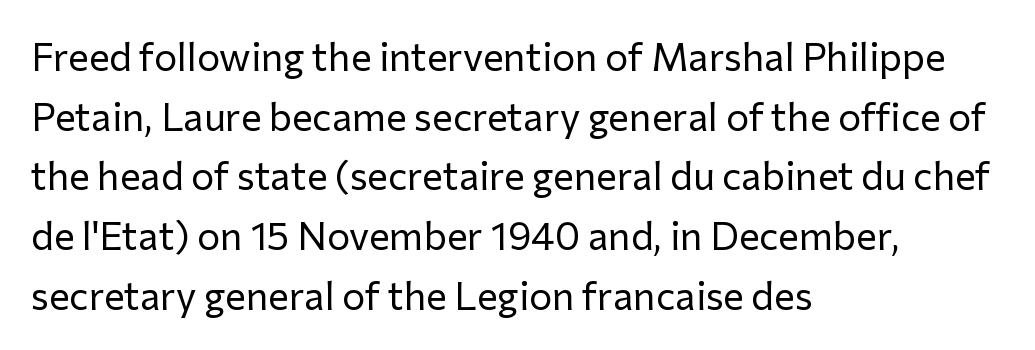
{"serif": "no", "italic": "no", "bold": "no", "weight": "regular", "width": "normal", "stroke_contrast": "low", "x_height": "medium", "monospaced": "no", "underline": "no", "align": "left", "line_spacing": "normal", "line_spacing_ratio": 1.53, "letter_spacing": "normal", "letter_spacing_em": 0.0, "glyph_px": 39}
